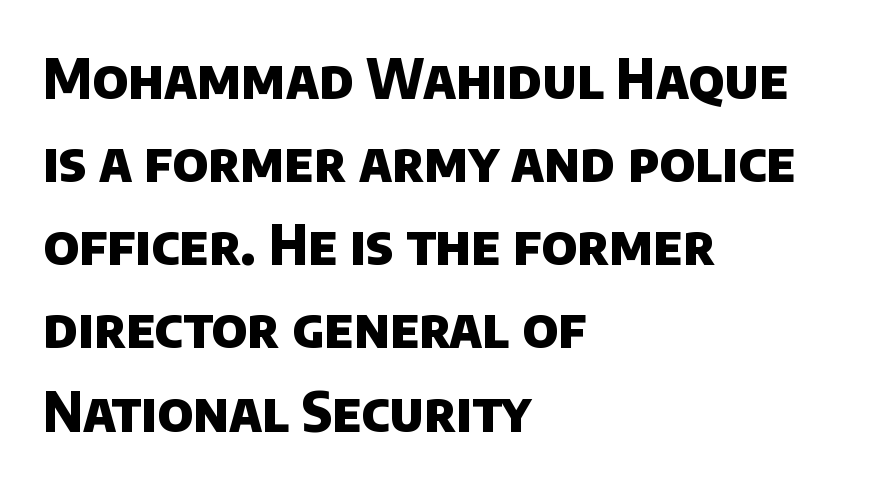
The image shows 54 px heavy sans-serif type; set left-aligned, normal line spacing (1.54x), normal letter spacing, not underlined; low stroke contrast and a large x-height.
